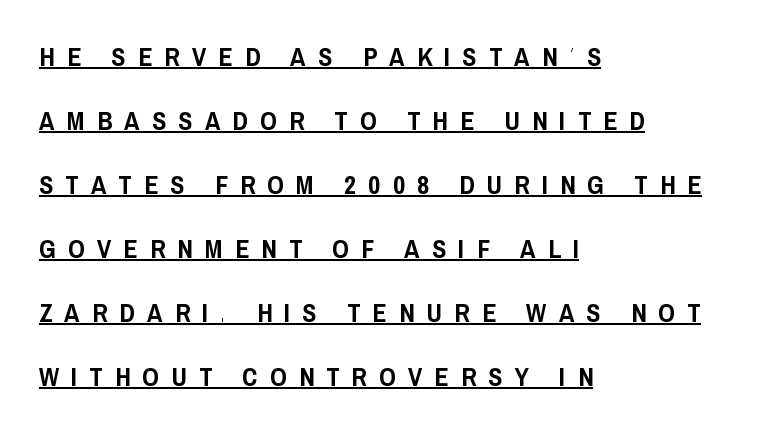
Q: Is the text italic (slanted)? A: No, it is upright.
Q: Is the text underlined? A: Yes.
Q: How is the paragraph aligned? A: Left-aligned.
Q: Is the spacing between letters normal or unusually wide? A: Unusually wide.
Q: Is the spacing between lines tight, normal or loose? A: Loose.
